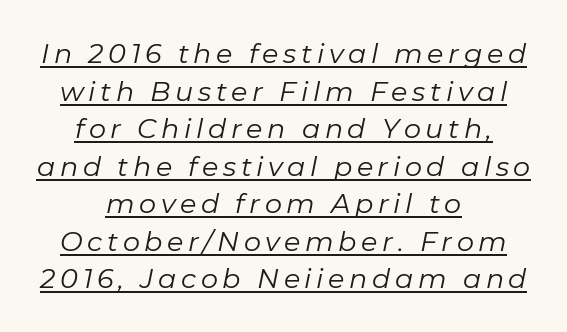
This rendering uses center alignment, leaving both contours irregular but symmetric. Vertical stems look standard width or narrower in stroke. Italic: yes, the glyphs are oblique. Caption: lettering with a line underneath. This sample keeps an unexceptional amount of space between lines.
